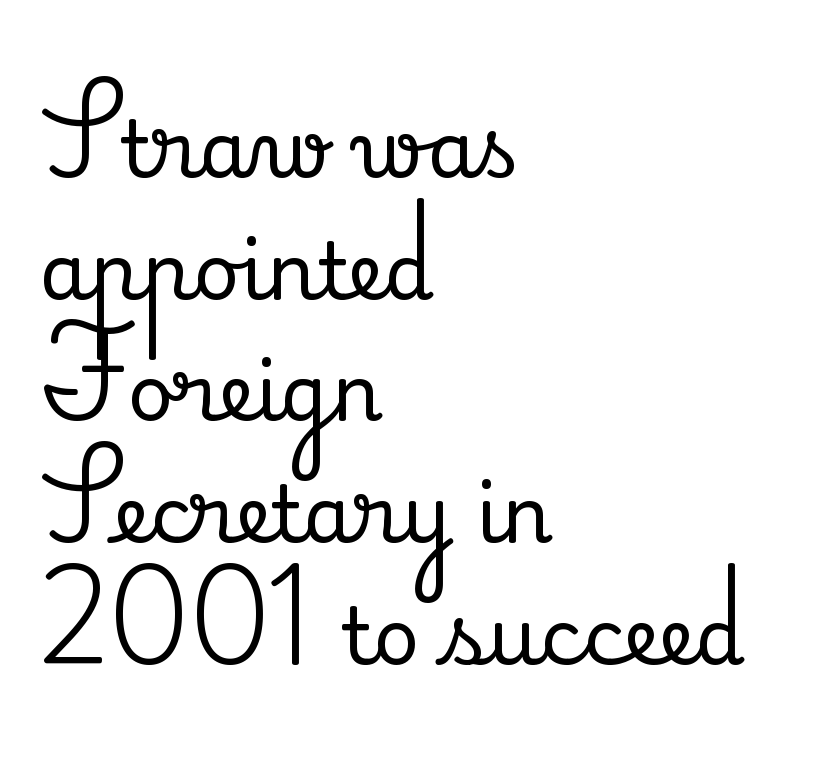
The type sits square on the baseline with zero lean. The passage shown is typeset with a serif family. The foot of each line stays bare and open. Which margin do the lines hug? The left one — the right edge is uneven. A typesetter would call this leading conventional body-copy spacing. Here the glyphs are tracked normally, forming tight word shapes.
